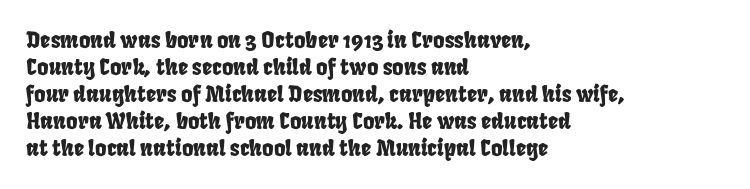
Q: Is the text underlined? A: No.
Q: How is the paragraph aligned? A: Left-aligned.
Q: Is the spacing between letters normal or unusually wide? A: Normal.
